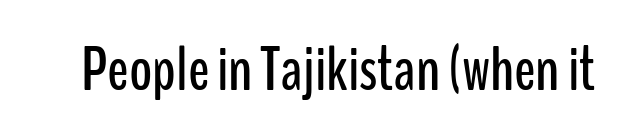
Proportional: the letters do not fall into vertical columns. You can tell it's not italic because the verticals are truly vertical. A bare baseline throughout the passage. Regarding serifs, this sample does without them. The face used here is rendered with its standard letterfit.
